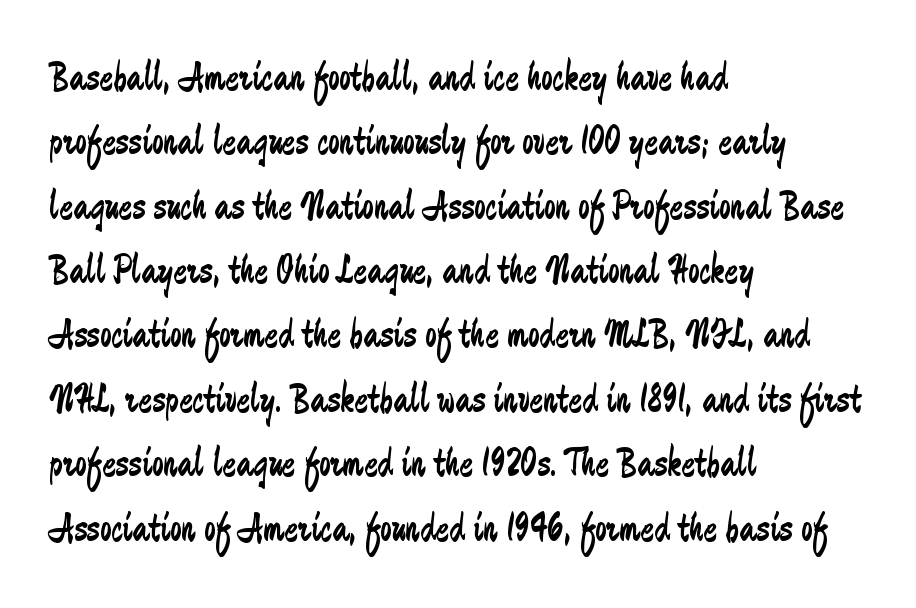
Q: Is the text bold? A: No.
Q: Is the text italic (slanted)? A: Yes.
Q: Is the typeface a serif or a sans-serif typeface? A: Sans-serif.
Q: Is the text underlined? A: No.
Q: How is the paragraph aligned? A: Left-aligned.
Q: Is the spacing between letters normal or unusually wide? A: Normal.
Q: Is the spacing between lines tight, normal or loose? A: Normal.
Q: Width (condensed, normal, or wide)? A: Condensed.
Q: Stroke contrast? A: Low.
Q: x-height? A: Small.
Q: Monospaced? A: No.
